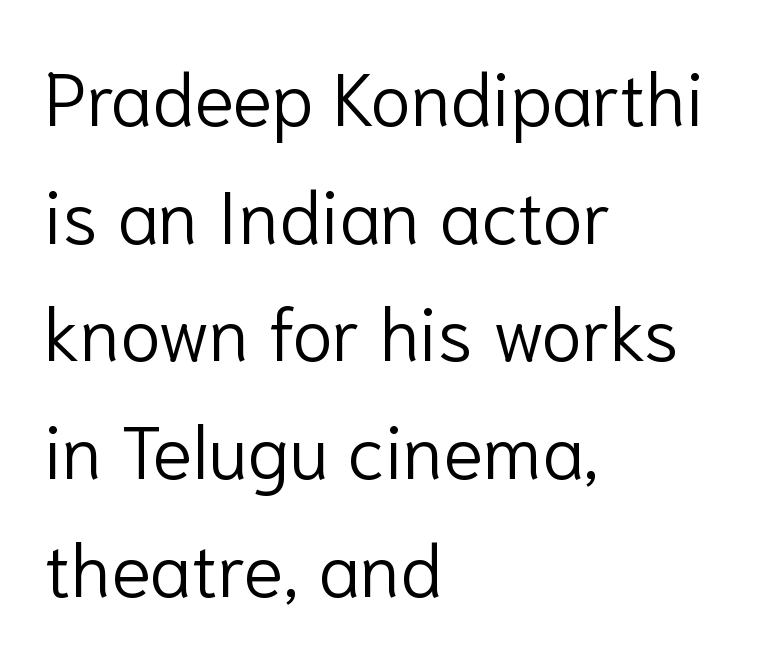
The image shows 74 px light sans-serif type, upright; set left-aligned, normal line spacing (1.59x), normal letter spacing, not underlined; low stroke contrast and a medium x-height.
